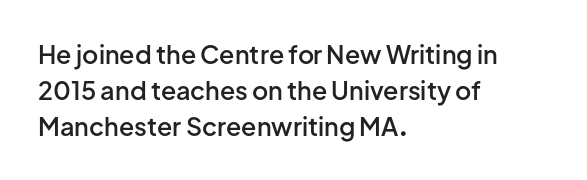
{"italic": "no", "bold": "semi", "underline": "no", "align": "left", "line_spacing": "normal", "line_spacing_ratio": 1.44, "letter_spacing": "normal", "letter_spacing_em": 0.0, "glyph_px": 25}
